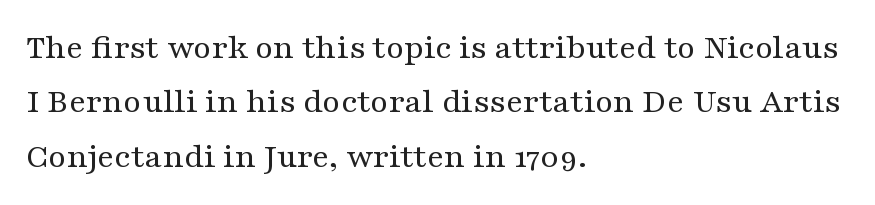
Q: Is the text bold? A: No.
Q: Is the text italic (slanted)? A: No, it is upright.
Q: Is the typeface a serif or a sans-serif typeface? A: Serif.
Q: Is the text underlined? A: No.
Q: How is the paragraph aligned? A: Left-aligned.
Q: Is the spacing between letters normal or unusually wide? A: Normal.
Q: Is the spacing between lines tight, normal or loose? A: Normal.
Q: Width (condensed, normal, or wide)? A: Wide.
Q: Stroke contrast? A: Medium.
Q: x-height? A: Medium.
Q: Monospaced? A: No.
